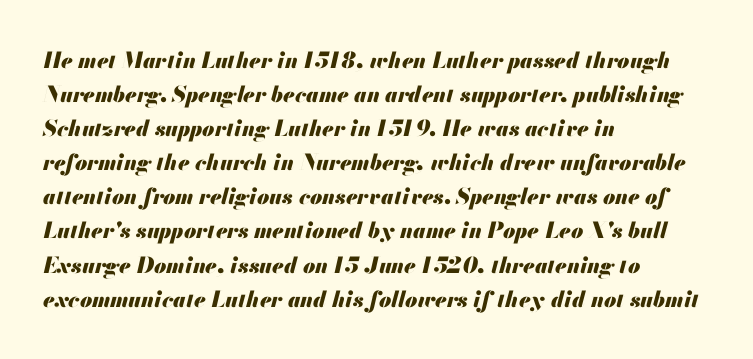
The string is rendered with underlining switched off. Horizontal bands of white between lines are of average thickness. A typesetter would call this zero additional tracking. One-word summary of the alignment: left. The passage shown leans; its letterforms are oblique.
